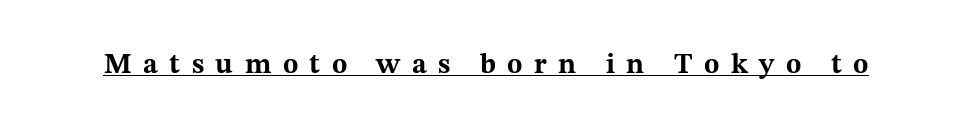
Q: Is the text bold? A: Yes.
Q: Is the text italic (slanted)? A: No, it is upright.
Q: Is the typeface a serif or a sans-serif typeface? A: Serif.
Q: Is the text underlined? A: Yes.
Q: Is the spacing between letters normal or unusually wide? A: Unusually wide.
Q: Width (condensed, normal, or wide)? A: Wide.
Q: Stroke contrast? A: Medium.
Q: x-height? A: Medium.
Q: Monospaced? A: No.
